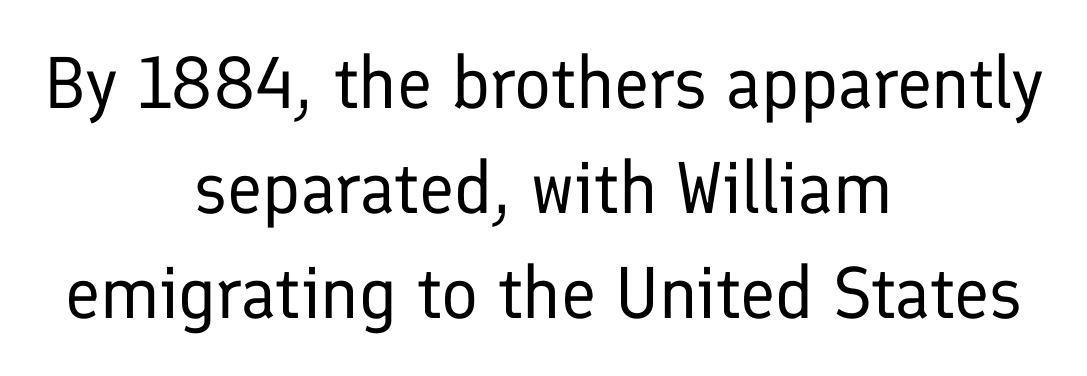
You could not count columns in this text — the font is proportionally spaced. The text was rendered using a sans face with plain stroke endings. No italicization has been applied; the sample stays upright. Each word holds together tightly as a unit, with standard inter-letter gaps. Quick note: underline off. No letter is thick-stroked: the sample isn't bold.
